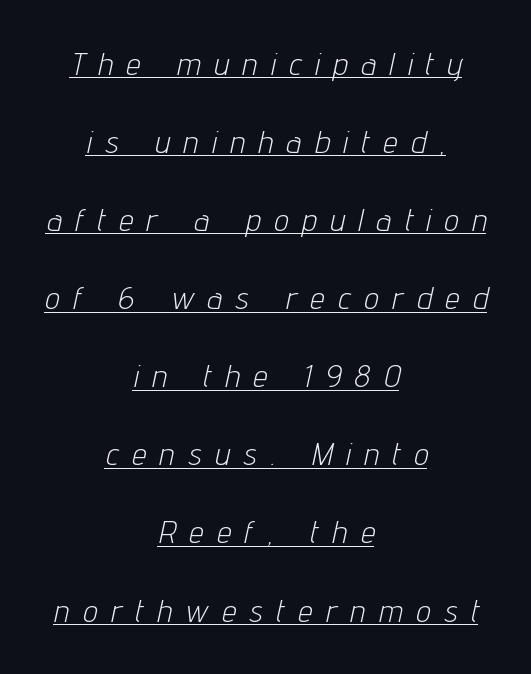
The image shows 32 px light, condensed type, italic (leaning right); set centered, loose line spacing (2.44x), unusually wide letter spacing (+0.44 em), underlined; low stroke contrast and a medium x-height.
